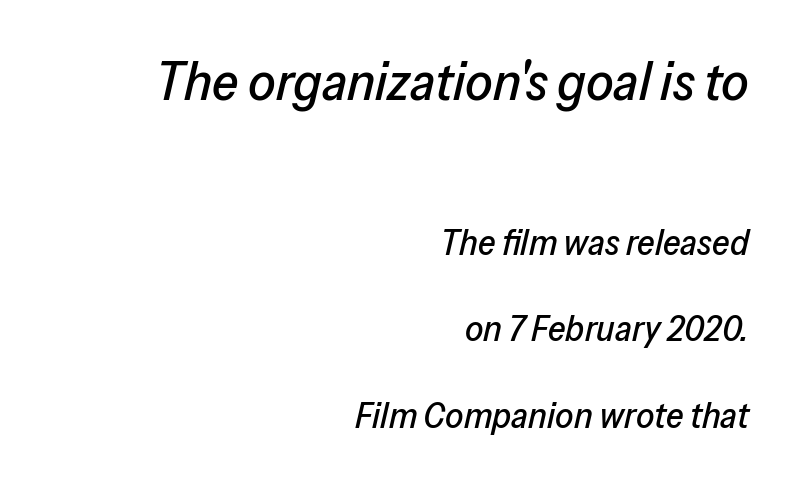
Q: Is the text italic (slanted)? A: Yes, it leans right by about 13 degrees.
Q: Is the text underlined? A: No.
Q: How is the paragraph aligned? A: Right-aligned.
Q: Is the spacing between letters normal or unusually wide? A: Normal.
Q: Is the spacing between lines tight, normal or loose? A: Loose.
Q: Which block of text is set in a larger size, the first (top) or the second (bottom)? A: The first (top) one.
Q: Width (condensed, normal, or wide)? A: Normal.
Q: Stroke contrast? A: Low.
Q: x-height? A: Medium.
Q: Monospaced? A: No.
